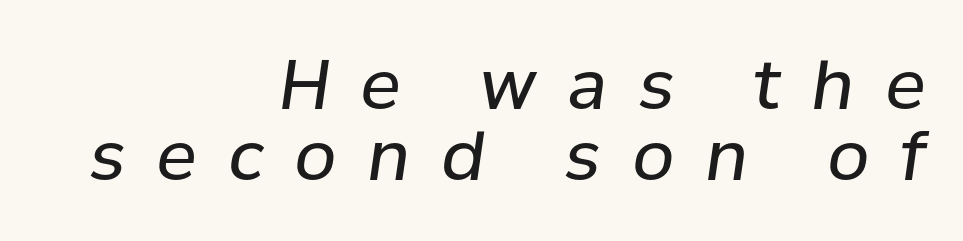
The baseline area is clear. The passage shown has open, widely tracked lettering throughout. Rows of type sit shoulder to shoulder in the vertical direction. The lines are quadded right. Italic? Definitely — the glyphs are oblique. Bold? No — there's no thickening of the strokes.
